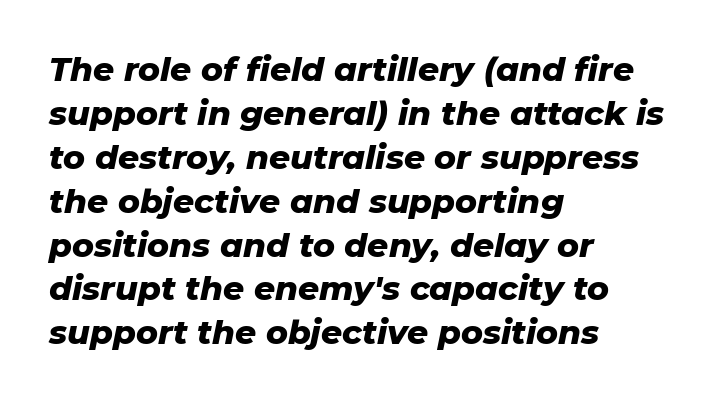
A typesetter would call this proportional, since set widths differ per character. You could call the tracking neutral — neither tight nor loose. Teacher's note: observe the even left margin — that is flush-left alignment. Italic: yes, the glyphs are oblique. Typesetter's note: full bold, strokes at maximum text heaviness.
